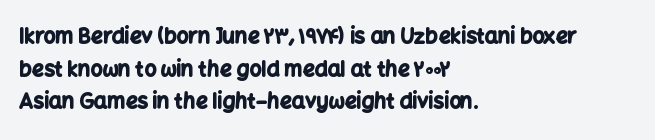
Q: Is the text bold? A: Yes.
Q: Is the text italic (slanted)? A: No, it is upright.
Q: Is the text underlined? A: No.
Q: How is the paragraph aligned? A: Left-aligned.
Q: Is the spacing between letters normal or unusually wide? A: Normal.
Q: Is the spacing between lines tight, normal or loose? A: Normal.
